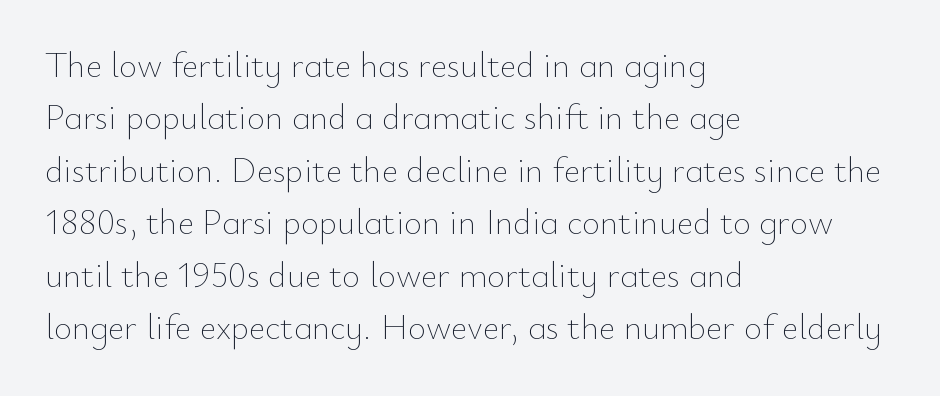
{"italic": "no", "bold": "no", "weight": "thin", "width": "normal", "stroke_contrast": "low", "x_height": "small", "monospaced": "no", "underline": "no", "align": "left", "line_spacing": "normal", "line_spacing_ratio": 1.5, "letter_spacing": "normal", "letter_spacing_em": 0.0, "glyph_px": 35}
